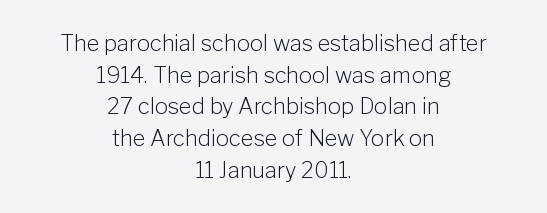
Q: Is the text bold? A: No.
Q: Is the text italic (slanted)? A: No, it is upright.
Q: Is the text underlined? A: No.
Q: How is the paragraph aligned? A: Centered.
Q: Is the spacing between letters normal or unusually wide? A: Normal.
Q: Is the spacing between lines tight, normal or loose? A: Normal.
